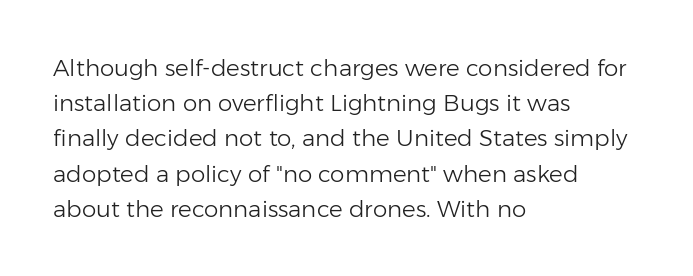
The image shows 23 px text type, upright; set left-aligned, normal line spacing (1.53x), normal letter spacing, not underlined.
